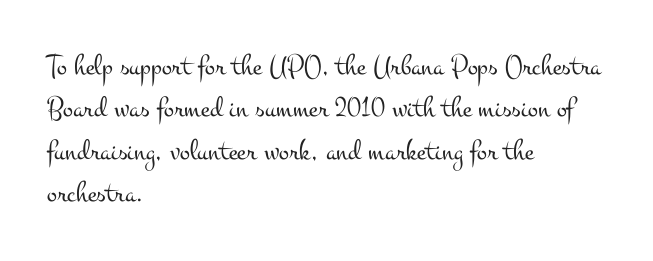
Q: Is the text bold? A: No.
Q: Is the text italic (slanted)? A: Yes.
Q: Is the typeface a serif or a sans-serif typeface? A: Serif.
Q: Is the text underlined? A: No.
Q: How is the paragraph aligned? A: Left-aligned.
Q: Is the spacing between letters normal or unusually wide? A: Normal.
Q: Is the spacing between lines tight, normal or loose? A: Normal.
Q: Width (condensed, normal, or wide)? A: Wide.
Q: Stroke contrast? A: Medium.
Q: x-height? A: Small.
Q: Monospaced? A: No.
